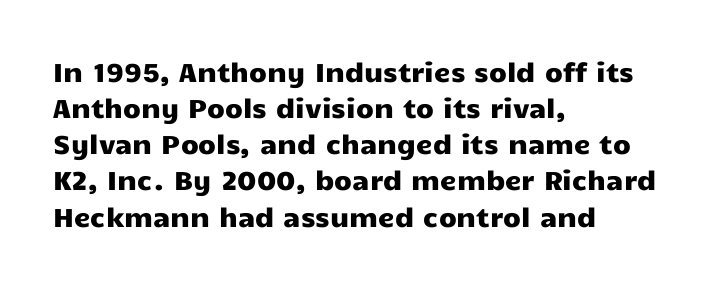
A typesetter would mark this as roman, not italic. Every row of glyphs begins at an identical x-position on the left. Descenders are the only things crossing below the line. Horizontal bands of white between lines are of average thickness.
